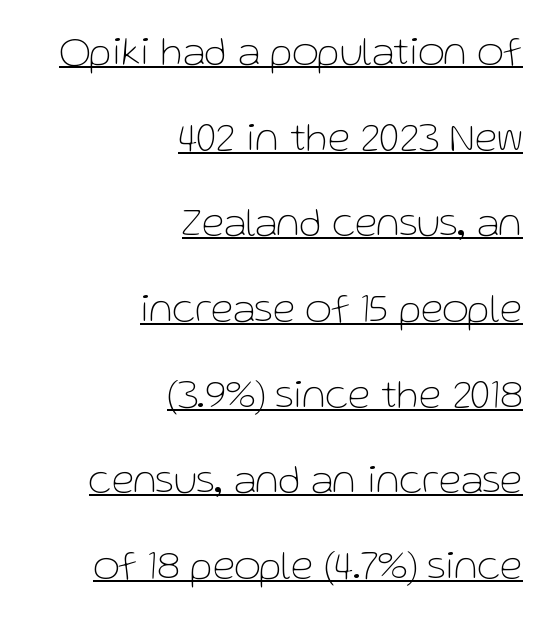
The image shows 41 px thin sans-serif type, upright; set right-aligned, loose line spacing (2.09x), normal letter spacing, underlined; low stroke contrast and a medium x-height.
